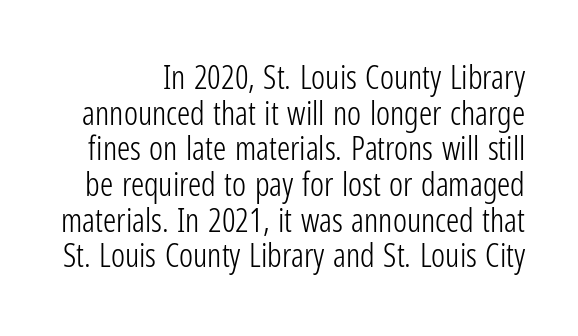
Quick note: interline space is minimal. This rendering employs a face without finishing strokes, i.e., a sans-serif. The passage shown has conventional tracking throughout. Lines of text with bare space underneath.
